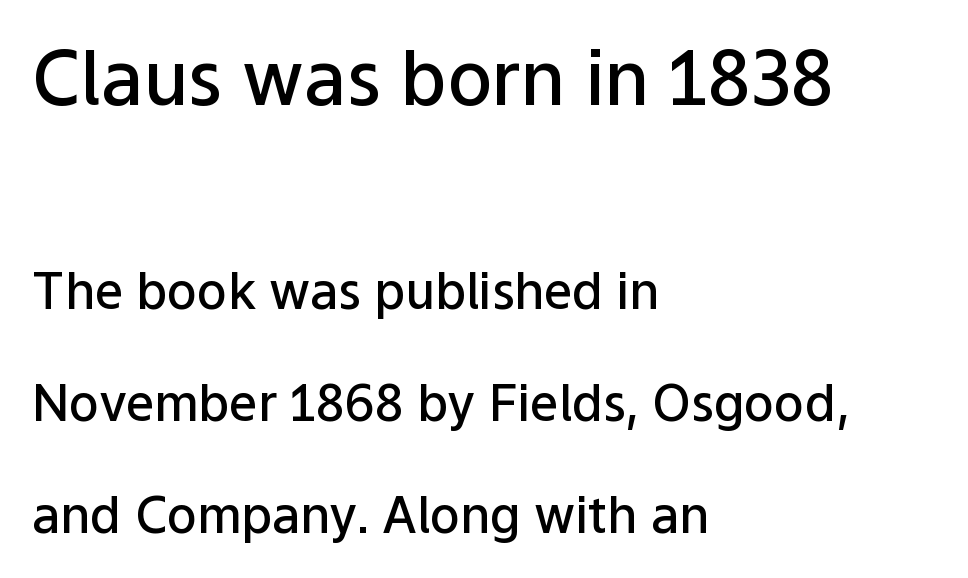
{"serif": "no", "italic": "no", "bold": "semi", "weight": "semibold", "width": "normal", "stroke_contrast": "low", "x_height": "medium", "monospaced": "no", "underline": "no", "align": "left", "line_spacing": "loose", "line_spacing_ratio": 2.24, "letter_spacing": "normal", "letter_spacing_em": 0.0, "larger_block": "first", "size_ratio": 1.5, "glyph_px": 75}
